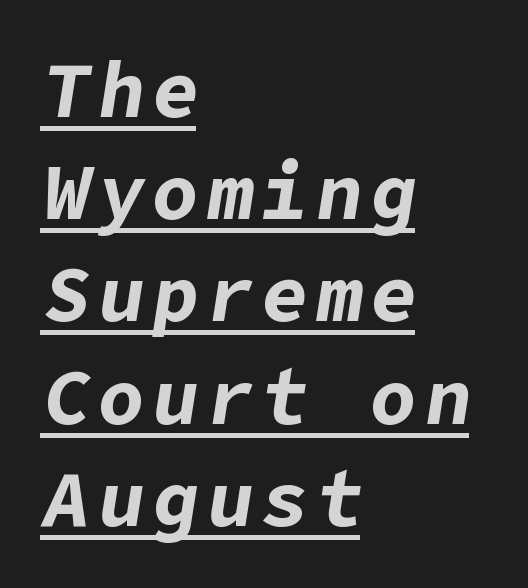
These words are printed bold, with thick strokes throughout. Descenders here cross a horizontal rule under the line. The line-height multiplier appears to be the usual default. The ragged edge is on the right, which tells us the setting is flush left. The rendering applies a slant to the glyphs.
